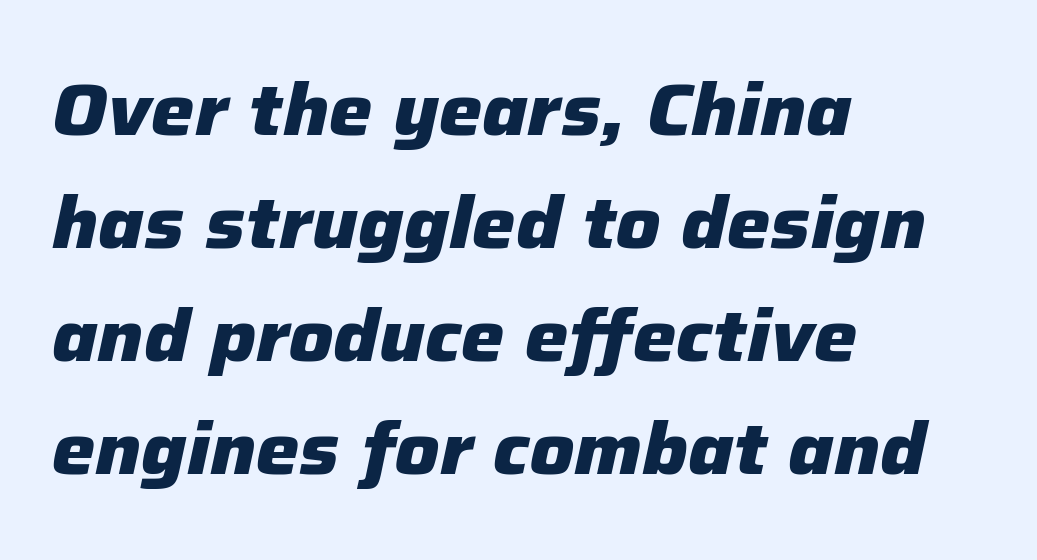
The image shows 73 px heavy type, italic (leaning right); set left-aligned, normal line spacing (1.55x), normal letter spacing, not underlined; low stroke contrast and a medium x-height.
